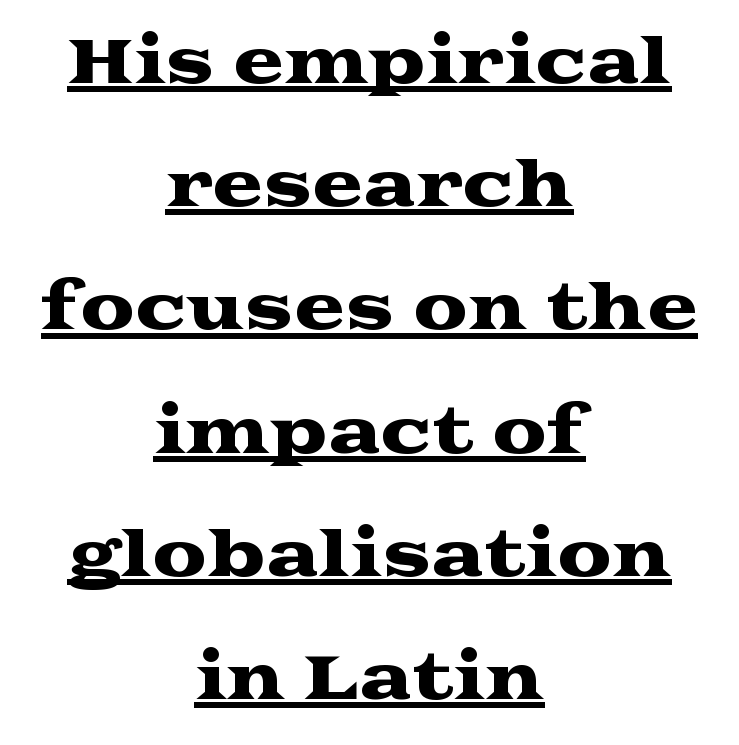
{"serif": "yes", "italic": "no", "width": "wide", "stroke_contrast": "medium", "x_height": "medium", "monospaced": "no", "underline": "yes", "align": "center", "line_spacing": "loose", "line_spacing_ratio": 2.02, "letter_spacing": "normal", "letter_spacing_em": 0.0, "glyph_px": 61}
